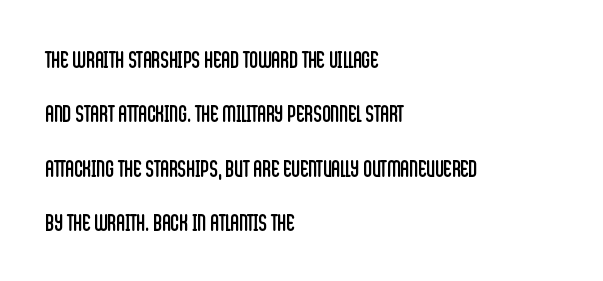
The image shows 24 px text type, upright; set left-aligned, loose line spacing (2.27x), normal letter spacing, not underlined.
